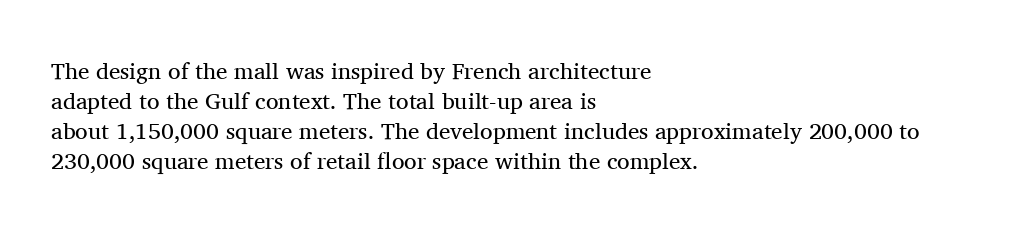
Q: Is the text bold? A: No.
Q: Is the text italic (slanted)? A: No, it is upright.
Q: Is the text underlined? A: No.
Q: How is the paragraph aligned? A: Left-aligned.
Q: Is the spacing between letters normal or unusually wide? A: Normal.
Q: Is the spacing between lines tight, normal or loose? A: Normal.
